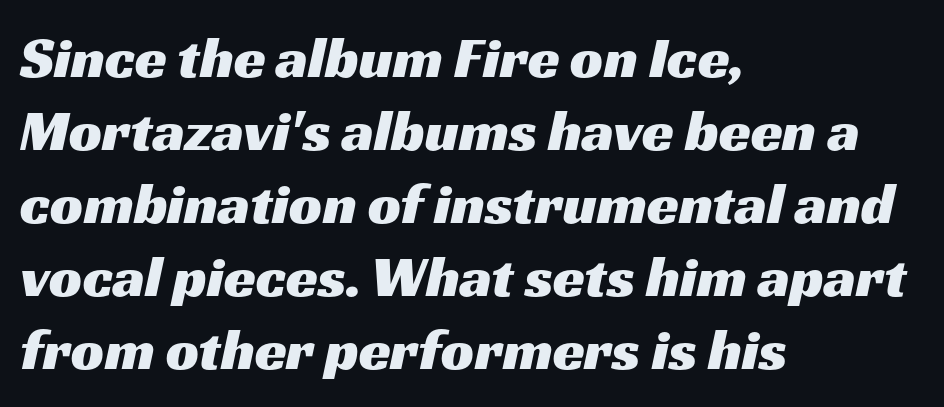
Q: Is the typeface a serif or a sans-serif typeface? A: Sans-serif.
Q: Is the text underlined? A: No.
Q: How is the paragraph aligned? A: Left-aligned.
Q: Is the spacing between letters normal or unusually wide? A: Normal.
Q: Is the spacing between lines tight, normal or loose? A: Normal.
Q: Width (condensed, normal, or wide)? A: Wide.
Q: Stroke contrast? A: Medium.
Q: x-height? A: Medium.
Q: Monospaced? A: No.
